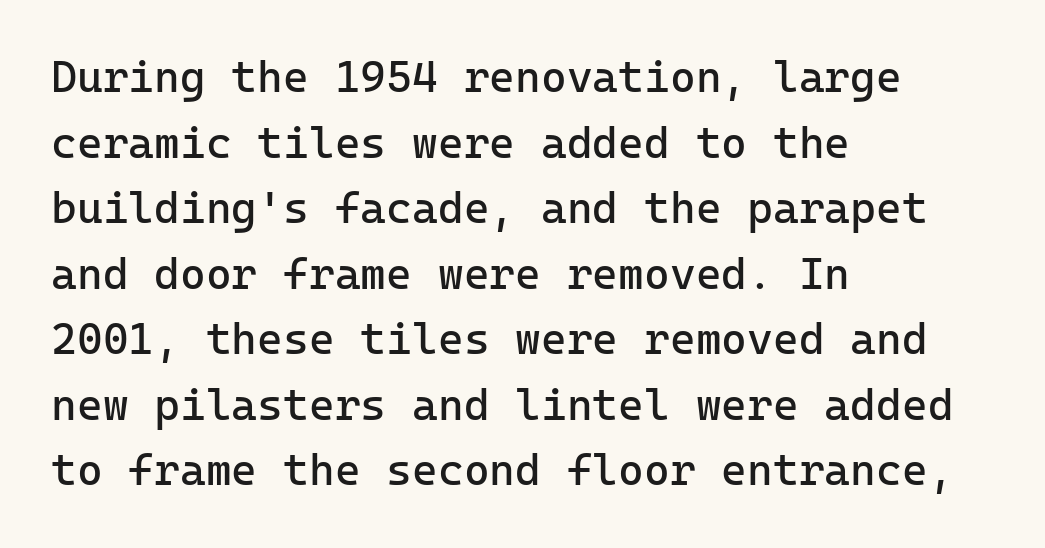
{"serif": "no", "italic": "no", "bold": "no", "weight": "regular", "width": "normal", "stroke_contrast": "low", "x_height": "medium", "underline": "no", "align": "left", "line_spacing": "normal", "line_spacing_ratio": 1.49, "letter_spacing": "normal", "letter_spacing_em": 0.0, "glyph_px": 44}
